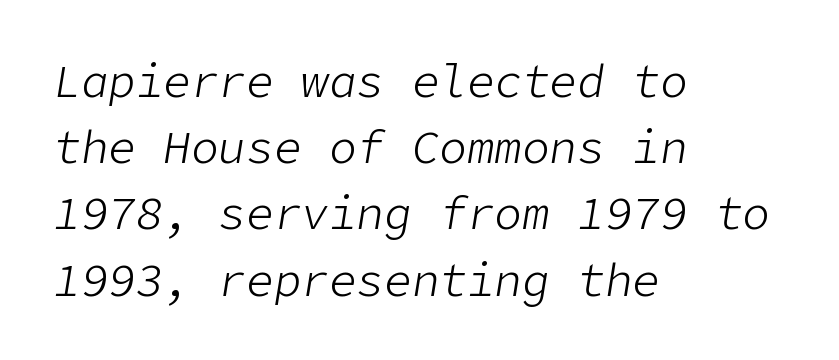
The image shows 46 px light type, italic (leaning right); set left-aligned, normal line spacing (1.44x), normal letter spacing, not underlined; low stroke contrast and a medium x-height.
